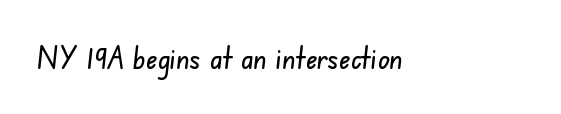
Has an underline been added? It has not. The rendering uses natural spacing where letterforms have individual widths. Tracking value appears to be zero — textbook default spacing. Letterform terminals end flat and unadorned throughout the passage.
